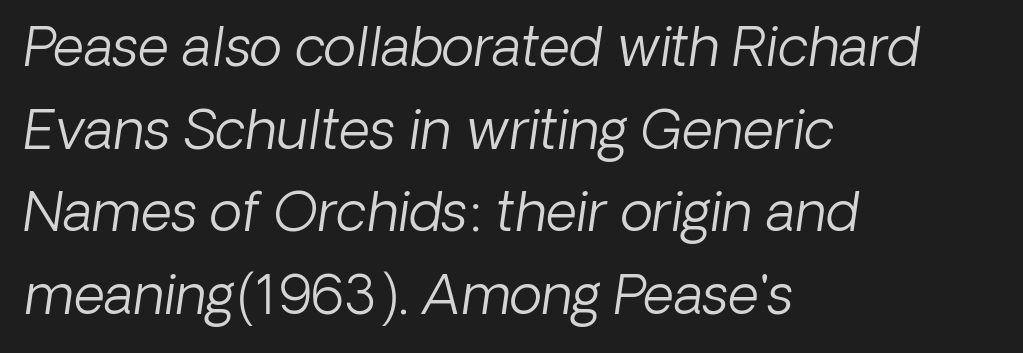
Q: Is the text bold? A: No.
Q: Is the typeface a serif or a sans-serif typeface? A: Sans-serif.
Q: Is the text underlined? A: No.
Q: How is the paragraph aligned? A: Left-aligned.
Q: Is the spacing between letters normal or unusually wide? A: Normal.
Q: Is the spacing between lines tight, normal or loose? A: Normal.
Q: Width (condensed, normal, or wide)? A: Normal.
Q: Stroke contrast? A: Low.
Q: x-height? A: Medium.
Q: Monospaced? A: No.
